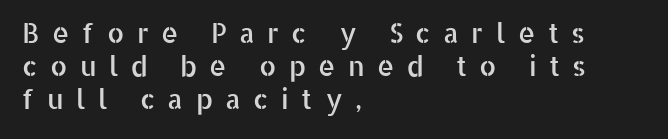
Q: Is the text italic (slanted)? A: No, it is upright.
Q: Is the text underlined? A: No.
Q: How is the paragraph aligned? A: Left-aligned.
Q: Is the spacing between letters normal or unusually wide? A: Unusually wide.
